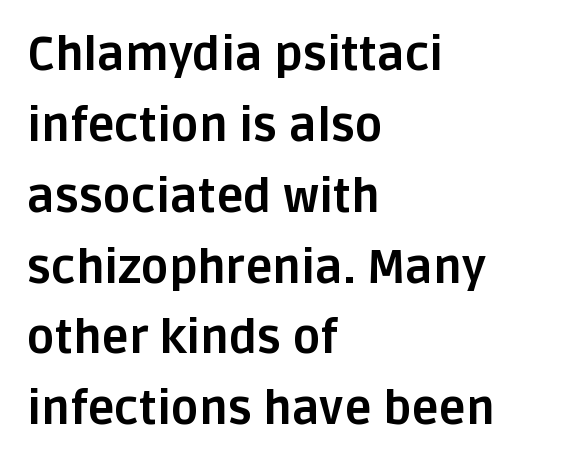
{"serif": "no", "italic": "no", "bold": "yes", "weight": "bold", "width": "normal", "stroke_contrast": "low", "x_height": "large", "monospaced": "no", "underline": "no", "align": "left", "line_spacing": "normal", "line_spacing_ratio": 1.54, "letter_spacing": "normal", "letter_spacing_em": 0.0, "glyph_px": 46}
